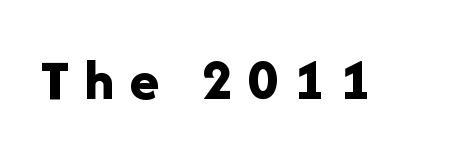
Students, this is bold: see how much ink each stroke carries. You could not count columns in this text — the font is proportionally spaced. The type is letterspaced generously, with wide tracking. This is sans-serif lettering, the kind often seen on screens and signage. Glance below the letters and you will spot only blank space. The axis of the letterforms is exactly vertical.
